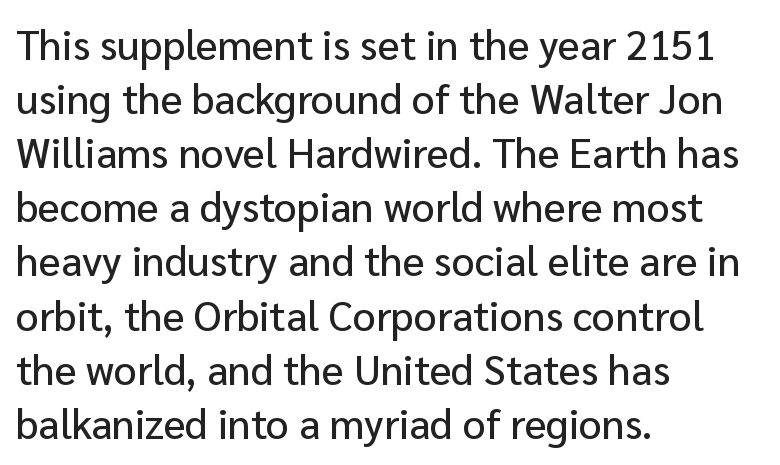
The image shows 41 px sans-serif type, upright; set left-aligned, normal line spacing (1.32x), normal letter spacing, not underlined; low stroke contrast and a medium x-height.
